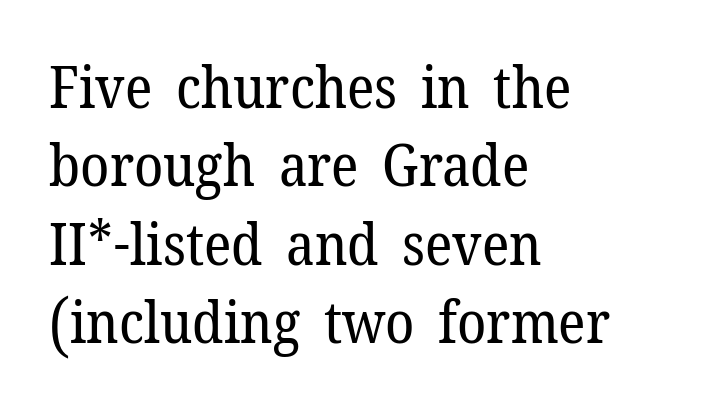
The image shows 59 px regular-weight serif type, upright; set left-aligned, normal line spacing (1.33x), normal letter spacing, not underlined; low stroke contrast and a medium x-height.
